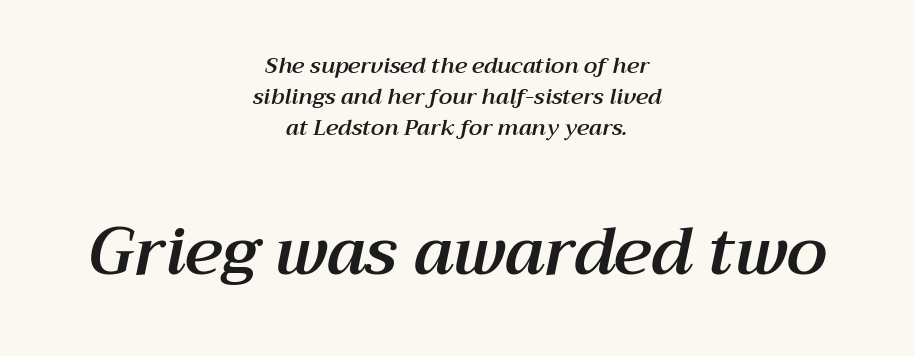
{"italic": "yes", "lean": "right", "slant_degrees": 12, "width": "normal", "stroke_contrast": "medium", "x_height": "medium", "monospaced": "no", "underline": "no", "align": "center", "line_spacing": "normal", "line_spacing_ratio": 1.41, "letter_spacing": "normal", "letter_spacing_em": 0.0, "larger_block": "second", "size_ratio": 3.05, "glyph_px": 67}
